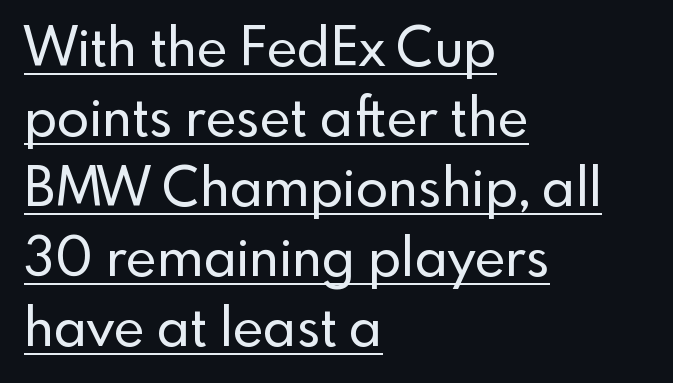
The image shows 53 px sans-serif type, upright; set left-aligned, normal line spacing (1.32x), normal letter spacing, underlined; a small x-height.
